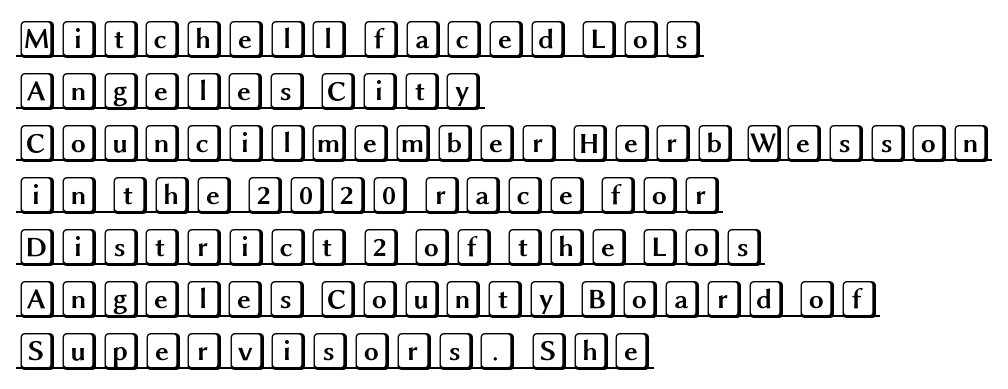
{"italic": "no", "width": "wide", "x_height": "large", "underline": "yes", "align": "left", "line_spacing": "normal", "line_spacing_ratio": 1.37, "letter_spacing": "normal", "letter_spacing_em": 0.0, "glyph_px": 38}
